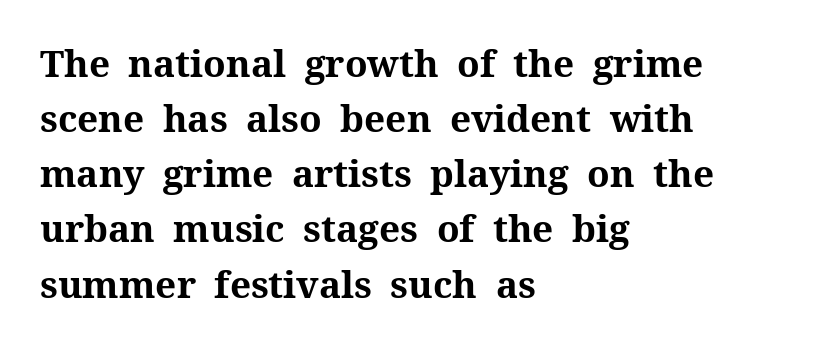
Q: Is the text bold? A: Yes.
Q: Is the text italic (slanted)? A: No, it is upright.
Q: Is the typeface a serif or a sans-serif typeface? A: Serif.
Q: Is the text underlined? A: No.
Q: How is the paragraph aligned? A: Left-aligned.
Q: Is the spacing between letters normal or unusually wide? A: Normal.
Q: Is the spacing between lines tight, normal or loose? A: Normal.
Q: Width (condensed, normal, or wide)? A: Normal.
Q: Stroke contrast? A: Medium.
Q: x-height? A: Medium.
Q: Monospaced? A: No.
